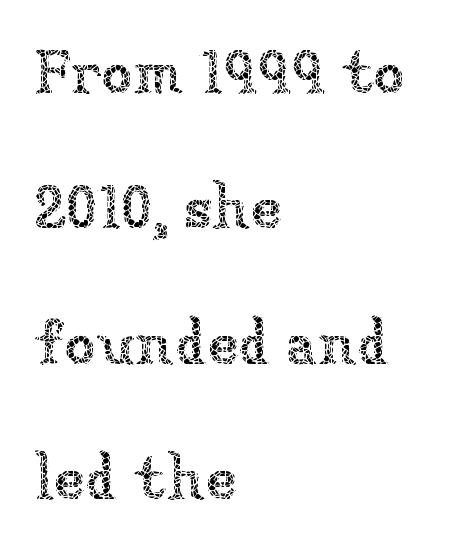
The image shows 63 px thin type, upright; set left-aligned, loose line spacing (2.15x), normal letter spacing, not underlined; low stroke contrast and a medium x-height.
